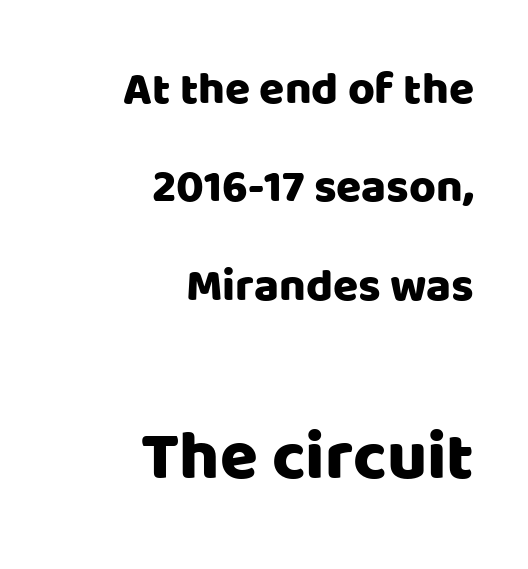
{"serif": "no", "italic": "no", "width": "normal", "stroke_contrast": "low", "x_height": "large", "monospaced": "no", "underline": "no", "align": "right", "line_spacing": "loose", "line_spacing_ratio": 2.14, "letter_spacing": "normal", "letter_spacing_em": 0.0, "larger_block": "second", "size_ratio": 1.5, "glyph_px": 69}
